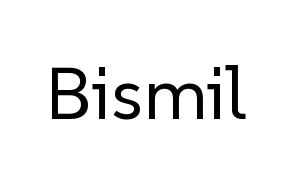
The image shows 74 px regular-weight sans-serif type, upright; set normal letter spacing, not underlined; low stroke contrast and a medium x-height.
